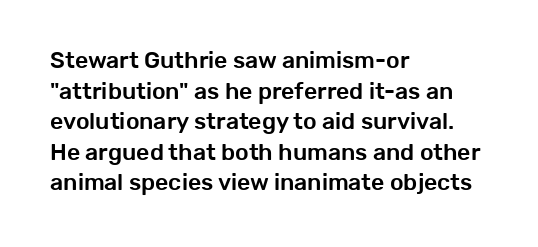
{"italic": "no", "underline": "no", "align": "left", "line_spacing": "normal", "line_spacing_ratio": 1.33, "letter_spacing": "normal", "letter_spacing_em": 0.0, "glyph_px": 23}
